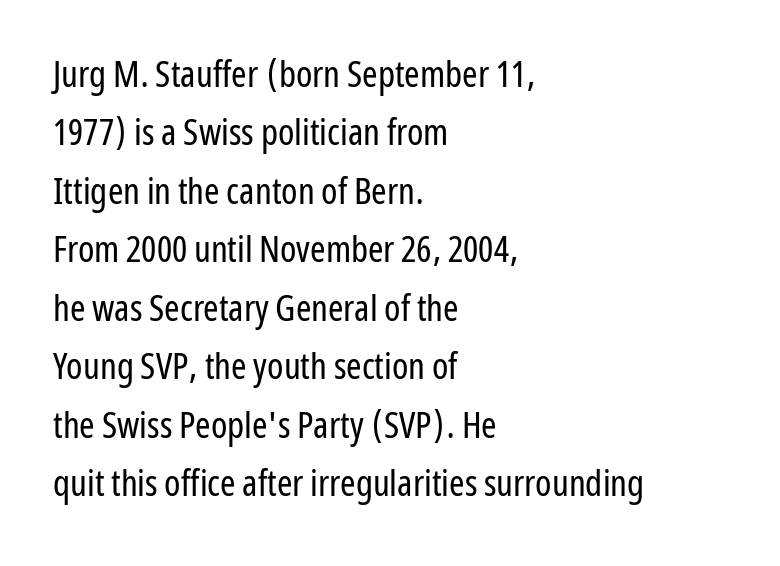
Q: Is the text bold? A: No.
Q: Is the text italic (slanted)? A: No, it is upright.
Q: Is the typeface a serif or a sans-serif typeface? A: Sans-serif.
Q: Is the text underlined? A: No.
Q: How is the paragraph aligned? A: Left-aligned.
Q: Is the spacing between letters normal or unusually wide? A: Normal.
Q: Is the spacing between lines tight, normal or loose? A: Normal.
Q: Width (condensed, normal, or wide)? A: Condensed.
Q: Stroke contrast? A: Low.
Q: x-height? A: Medium.
Q: Monospaced? A: No.
